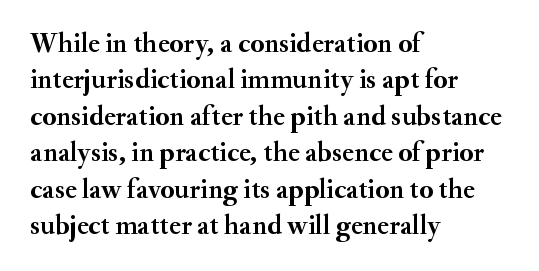
Q: Is the text bold? A: Yes.
Q: Is the text italic (slanted)? A: No, it is upright.
Q: Is the typeface a serif or a sans-serif typeface? A: Serif.
Q: Is the text underlined? A: No.
Q: How is the paragraph aligned? A: Left-aligned.
Q: Is the spacing between letters normal or unusually wide? A: Normal.
Q: Is the spacing between lines tight, normal or loose? A: Normal.
Q: Width (condensed, normal, or wide)? A: Normal.
Q: Stroke contrast? A: Medium.
Q: x-height? A: Small.
Q: Monospaced? A: No.
